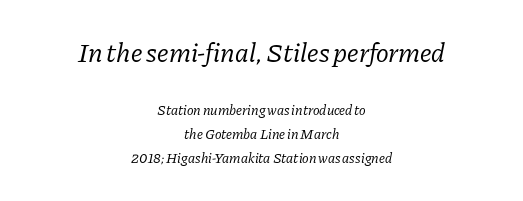
Q: Is the text bold? A: No.
Q: Is the text italic (slanted)? A: Yes, it leans right by about 11 degrees.
Q: Is the text underlined? A: No.
Q: How is the paragraph aligned? A: Centered.
Q: Is the spacing between letters normal or unusually wide? A: Normal.
Q: Is the spacing between lines tight, normal or loose? A: Normal.
Q: Which block of text is set in a larger size, the first (top) or the second (bottom)? A: The first (top) one.
